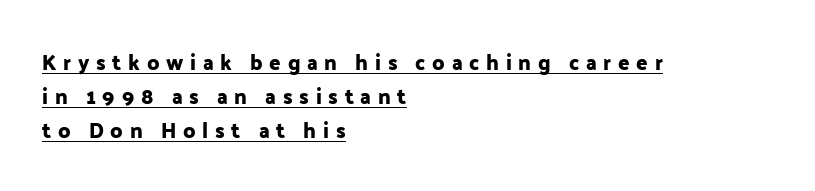
Q: Is the text italic (slanted)? A: No, it is upright.
Q: Is the text underlined? A: Yes.
Q: How is the paragraph aligned? A: Left-aligned.
Q: Is the spacing between letters normal or unusually wide? A: Unusually wide.
Q: Is the spacing between lines tight, normal or loose? A: Normal.
